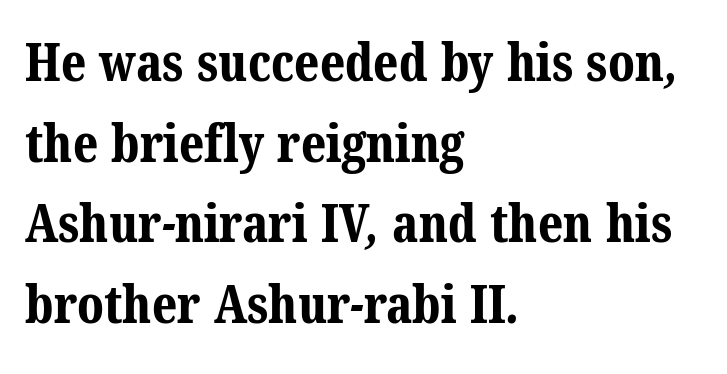
{"serif": "yes", "bold": "yes", "weight": "bold", "width": "normal", "stroke_contrast": "medium", "x_height": "medium", "monospaced": "no", "underline": "no", "align": "left", "line_spacing": "normal", "line_spacing_ratio": 1.55, "letter_spacing": "normal", "letter_spacing_em": 0.0, "glyph_px": 52}
